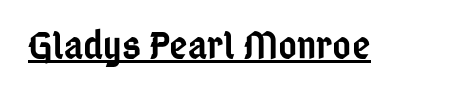
The image shows 40 px semibold, condensed sans-serif type, upright; set normal letter spacing, underlined; low stroke contrast and a medium x-height.
